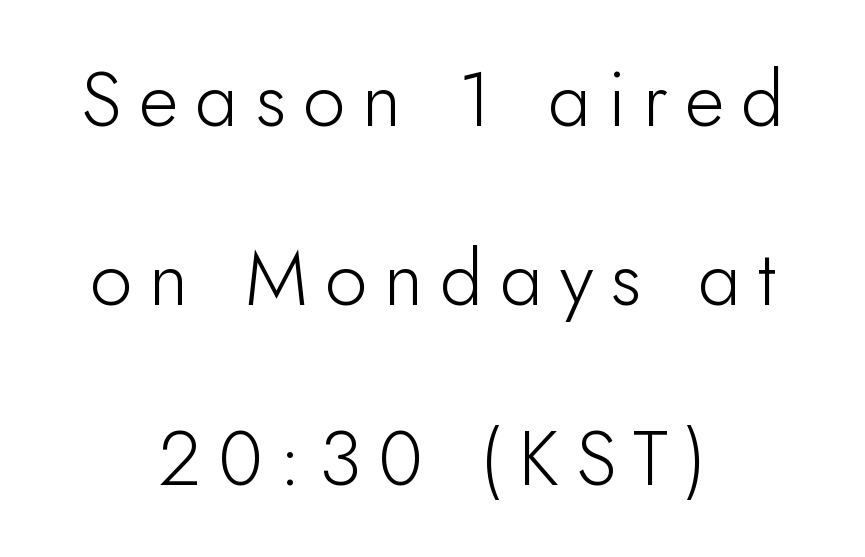
Q: Is the text bold? A: No.
Q: Is the text italic (slanted)? A: No, it is upright.
Q: Is the typeface a serif or a sans-serif typeface? A: Sans-serif.
Q: Is the text underlined? A: No.
Q: How is the paragraph aligned? A: Centered.
Q: Is the spacing between letters normal or unusually wide? A: Unusually wide.
Q: Is the spacing between lines tight, normal or loose? A: Loose.
Q: Width (condensed, normal, or wide)? A: Normal.
Q: Stroke contrast? A: Low.
Q: x-height? A: Small.
Q: Monospaced? A: No.
